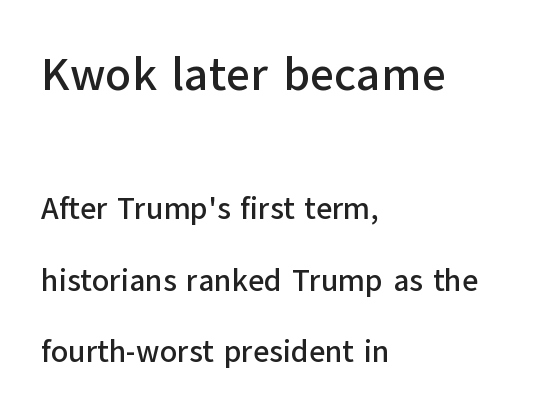
The image shows 47 px sans-serif type, upright; set left-aligned, loose line spacing (2.31x), normal letter spacing, not underlined; the first (top) block is 1.52x larger; low stroke contrast and a medium x-height.
